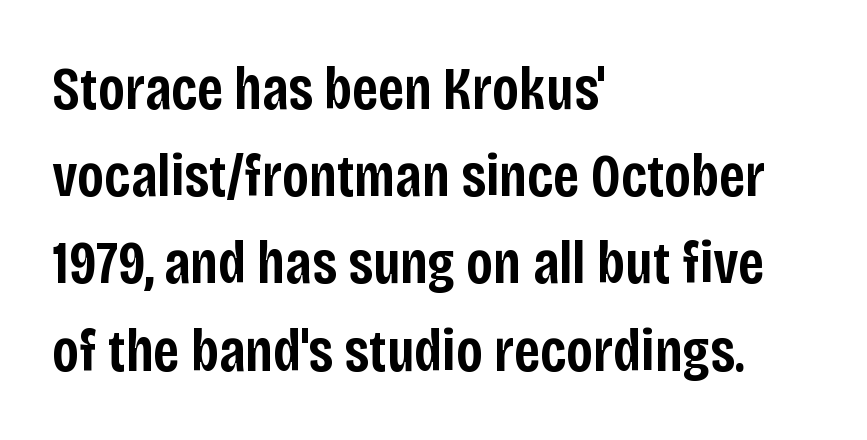
Q: Is the text bold? A: Semi-bold.
Q: Is the text italic (slanted)? A: No, it is upright.
Q: Is the typeface a serif or a sans-serif typeface? A: Sans-serif.
Q: Is the text underlined? A: No.
Q: How is the paragraph aligned? A: Left-aligned.
Q: Is the spacing between letters normal or unusually wide? A: Normal.
Q: Is the spacing between lines tight, normal or loose? A: Normal.
Q: Width (condensed, normal, or wide)? A: Condensed.
Q: Stroke contrast? A: Low.
Q: x-height? A: Large.
Q: Monospaced? A: No.
